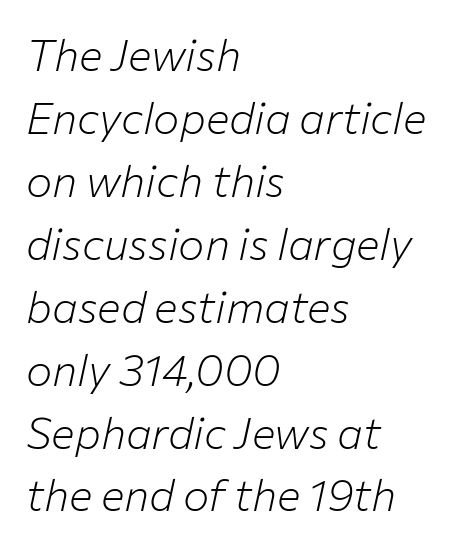
Q: Is the text bold? A: No.
Q: Is the text italic (slanted)? A: Yes, it leans right by about 12 degrees.
Q: Is the text underlined? A: No.
Q: How is the paragraph aligned? A: Left-aligned.
Q: Is the spacing between letters normal or unusually wide? A: Normal.
Q: Is the spacing between lines tight, normal or loose? A: Normal.
Q: Width (condensed, normal, or wide)? A: Normal.
Q: Stroke contrast? A: Low.
Q: x-height? A: Medium.
Q: Monospaced? A: No.
